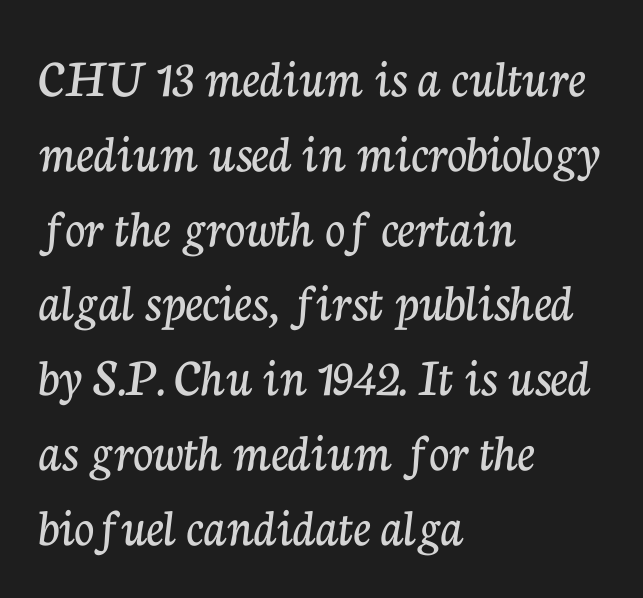
The image shows 55 px serif type; set left-aligned, normal line spacing (1.36x), normal letter spacing, not underlined; low stroke contrast and a medium x-height.
